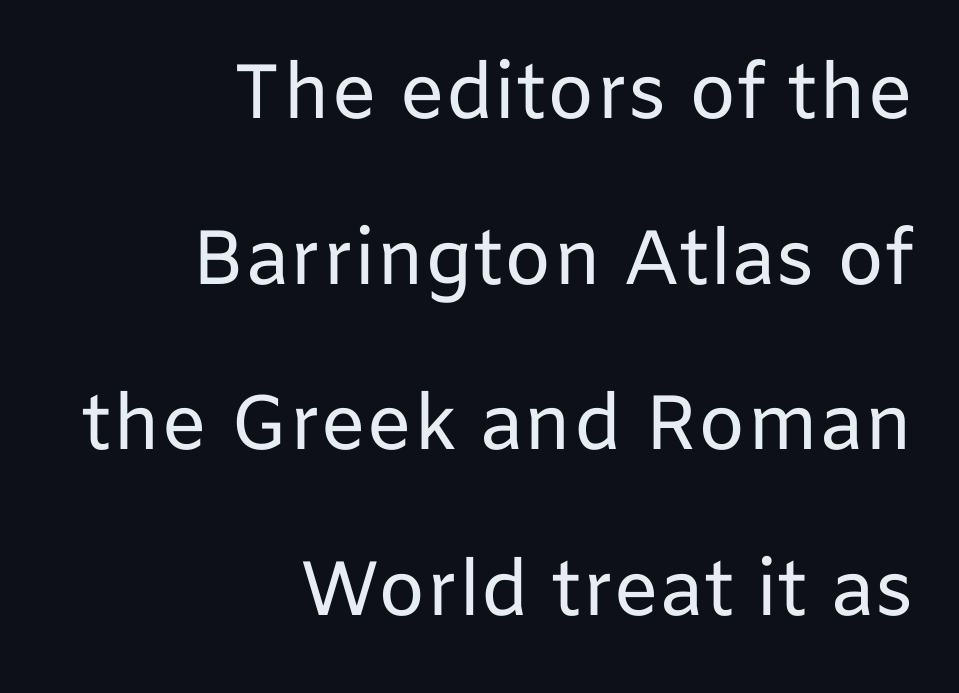
You could fit nearly another row in the gap between these rows. The rendering anchors every line to the right-hand side. Is this a heavy cut? Hardly; it is regular or lighter. Inter-character spacing is left at the font's built-in metrics. Is this a fixed-width face? No — the glyphs have proportional, varying widths.
